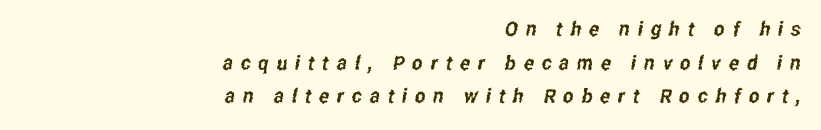
The image shows 20 px text type; set right-aligned, normal line spacing (1.68x), unusually wide letter spacing (+0.39 em), not underlined.
